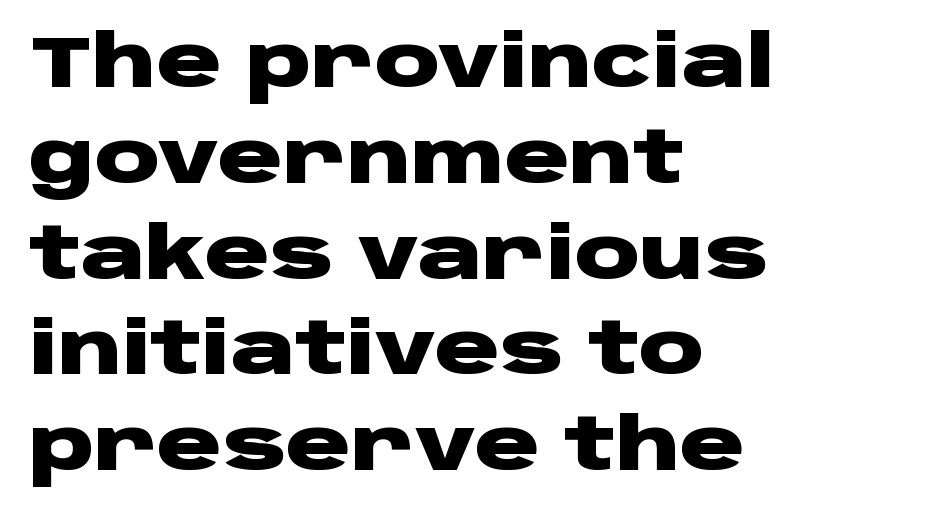
Q: Is the text bold? A: Yes.
Q: Is the text italic (slanted)? A: No, it is upright.
Q: Is the typeface a serif or a sans-serif typeface? A: Sans-serif.
Q: Is the text underlined? A: No.
Q: How is the paragraph aligned? A: Left-aligned.
Q: Is the spacing between letters normal or unusually wide? A: Normal.
Q: Is the spacing between lines tight, normal or loose? A: Normal.
Q: Width (condensed, normal, or wide)? A: Wide.
Q: Stroke contrast? A: Low.
Q: x-height? A: Large.
Q: Monospaced? A: No.
